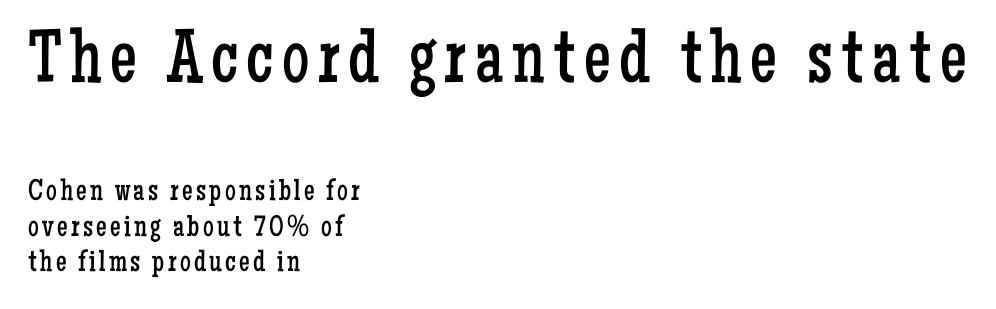
{"serif": "yes", "italic": "no", "bold": "no", "weight": "regular", "width": "condensed", "stroke_contrast": "low", "x_height": "medium", "monospaced": "no", "underline": "no", "align": "left", "line_spacing_ratio": 1.18, "larger_block": "first", "size_ratio": 2.53, "glyph_px": 76}
